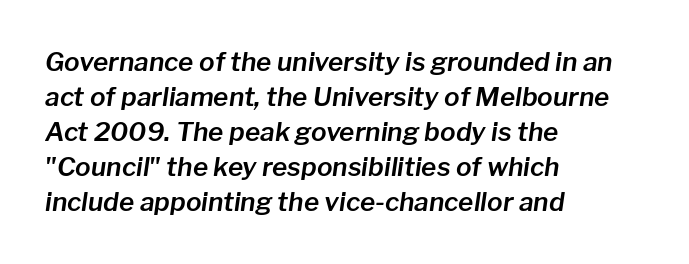
Q: Is the text italic (slanted)? A: Yes, it leans right by about 8 degrees.
Q: Is the text underlined? A: No.
Q: How is the paragraph aligned? A: Left-aligned.
Q: Is the spacing between letters normal or unusually wide? A: Normal.
Q: Is the spacing between lines tight, normal or loose? A: Normal.
